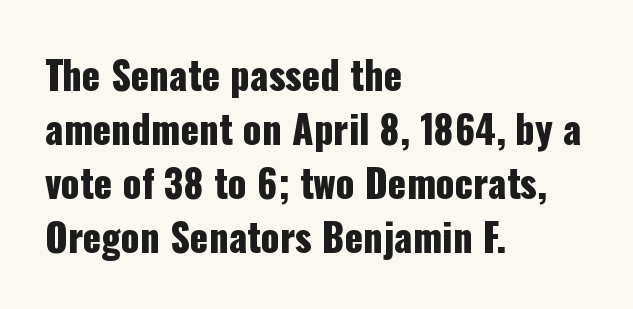
{"serif": "no", "italic": "no", "width": "condensed", "stroke_contrast": "low", "x_height": "medium", "monospaced": "no", "underline": "no", "align": "left", "line_spacing": "normal", "line_spacing_ratio": 1.42, "letter_spacing": "normal", "letter_spacing_em": 0.0, "glyph_px": 38}
